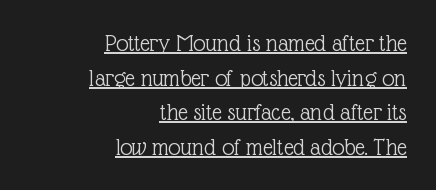
{"italic": "no", "bold": "no", "underline": "yes", "align": "right", "line_spacing": "normal", "line_spacing_ratio": 1.44, "letter_spacing": "normal", "letter_spacing_em": 0.0, "glyph_px": 24}
